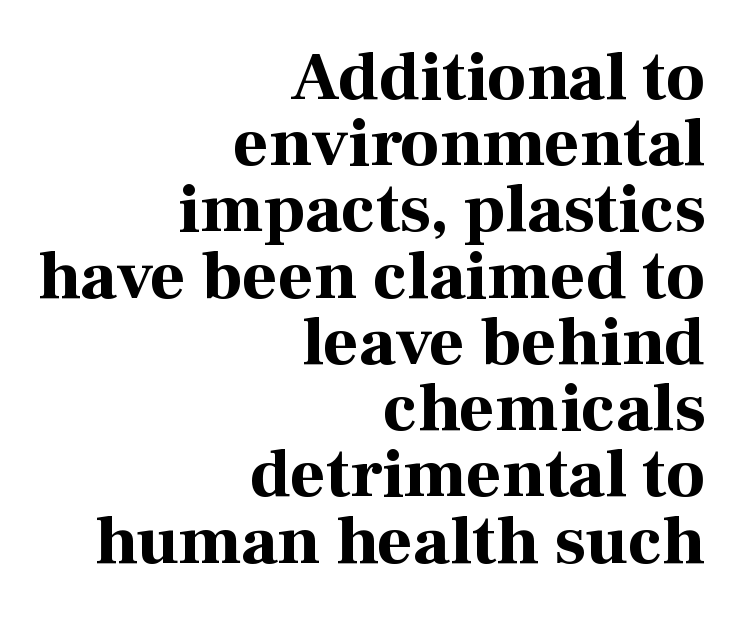
The image shows 69 px bold serif type, upright; set right-aligned, tight line spacing (0.96x), normal letter spacing, not underlined; high stroke contrast and a medium x-height.
